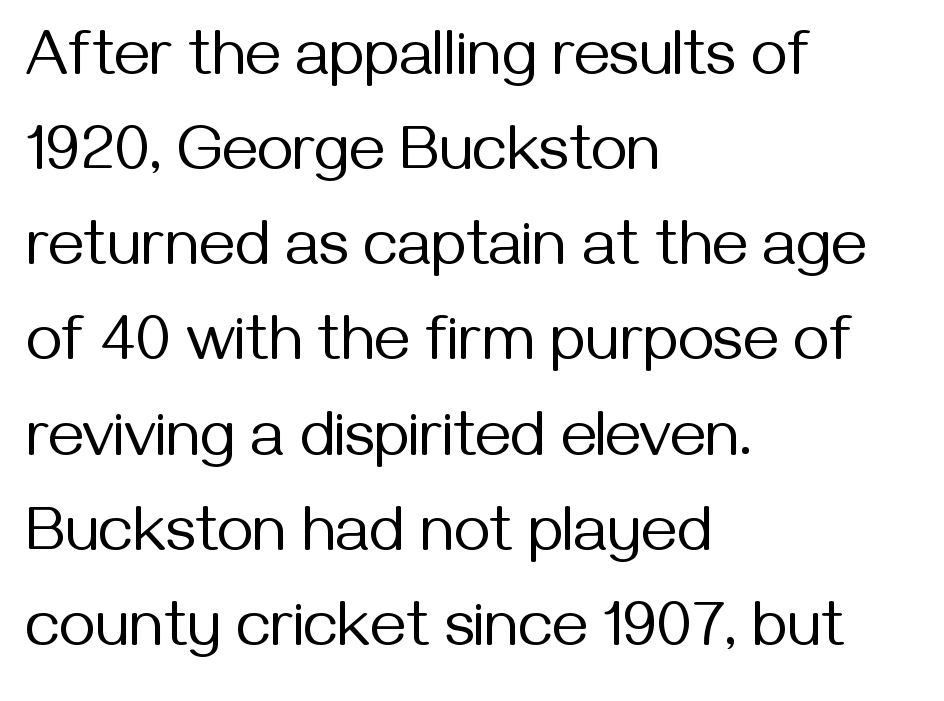
{"serif": "no", "italic": "no", "bold": "no", "weight": "regular", "width": "normal", "stroke_contrast": "medium", "x_height": "medium", "monospaced": "no", "underline": "no", "align": "left", "line_spacing": "normal", "line_spacing_ratio": 1.51, "letter_spacing": "normal", "letter_spacing_em": 0.0, "glyph_px": 63}
